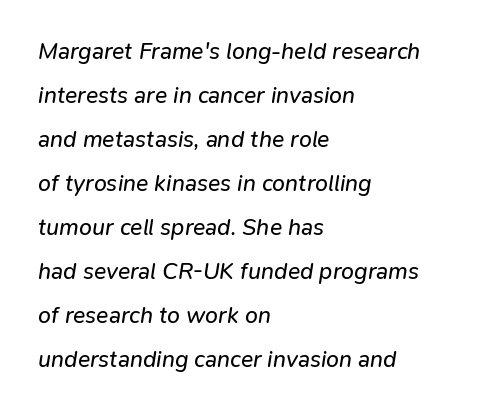
{"italic": "yes", "lean": "right", "slant_degrees": 9, "bold": "no", "underline": "no", "align": "left", "line_spacing": "loose", "line_spacing_ratio": 1.91, "letter_spacing": "normal", "letter_spacing_em": 0.0, "glyph_px": 23}
